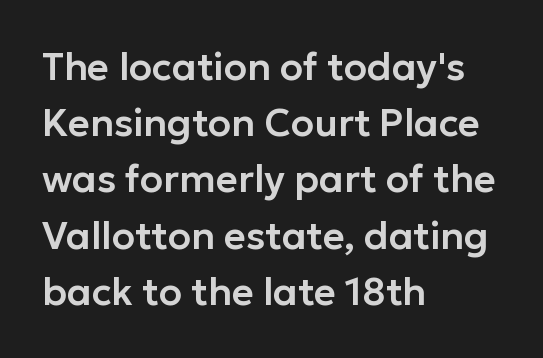
These lines keep a tight, regular rhythm from letter to letter. One-word summary of the alignment: left. The font family rendered here belongs to the sans-serif group. Looks like regular typesetting: each glyph gets only the width it needs.
